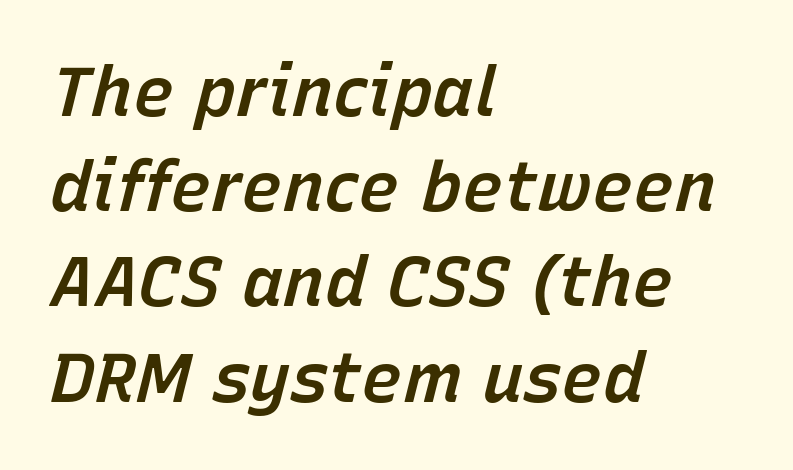
{"italic": "yes", "lean": "right", "slant_degrees": 15, "bold": "semi", "weight": "semibold", "width": "normal", "stroke_contrast": "low", "x_height": "medium", "monospaced": "no", "underline": "no", "align": "left", "line_spacing": "normal", "line_spacing_ratio": 1.38, "letter_spacing": "normal", "letter_spacing_em": 0.0, "glyph_px": 69}
